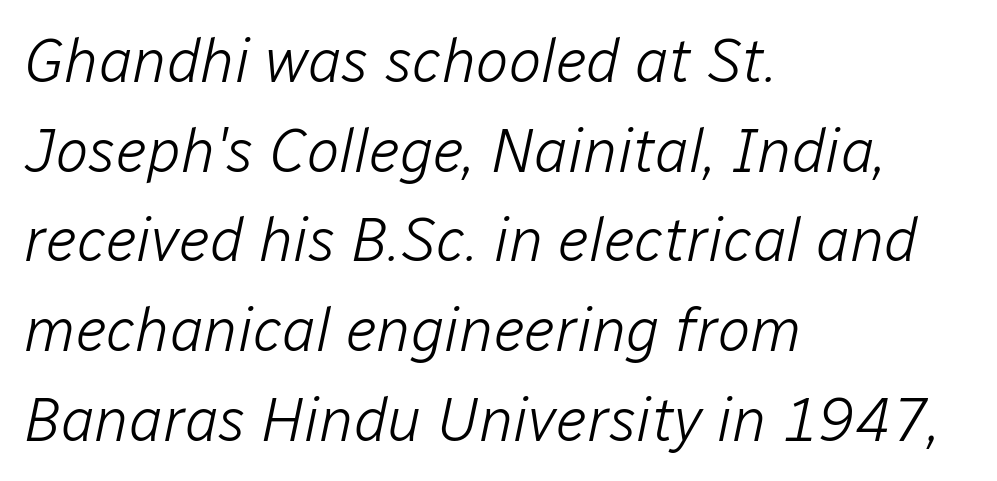
The image shows 61 px light type, italic (leaning right); set left-aligned, normal line spacing (1.47x), normal letter spacing, not underlined; low stroke contrast and a medium x-height.
